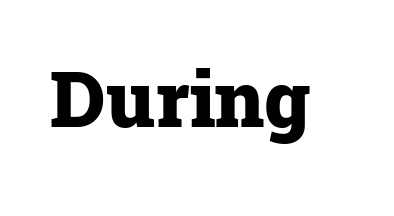
The image shows 78 px heavy serif type, upright; set normal letter spacing, not underlined; low stroke contrast and a medium x-height.
